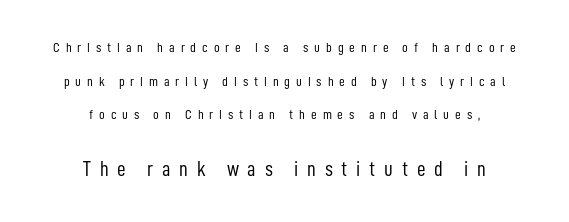
Unbolded letterforms with no extra heft. If you measured baseline to baseline, you'd find a long distance. Compared with typical body copy, the letter spacing here is much looser. Two sizes are in play, and the larger belongs to the second block. This is roman type, the default non-slanted kind.
